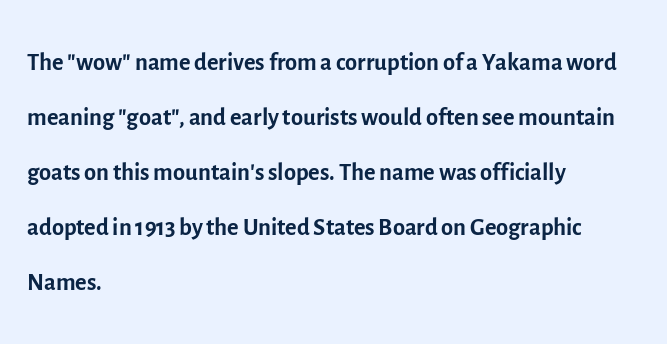
Q: Is the text bold? A: No.
Q: Is the text italic (slanted)? A: No, it is upright.
Q: Is the typeface a serif or a sans-serif typeface? A: Sans-serif.
Q: Is the text underlined? A: No.
Q: How is the paragraph aligned? A: Left-aligned.
Q: Is the spacing between letters normal or unusually wide? A: Normal.
Q: Is the spacing between lines tight, normal or loose? A: Normal.
Q: Width (condensed, normal, or wide)? A: Normal.
Q: x-height? A: Medium.
Q: Monospaced? A: No.
